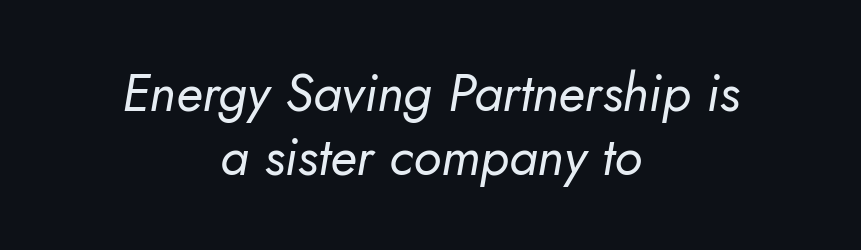
Spacing verdict: proportional, widths tailored to each character. Bold? No — there's no thickening of the strokes. Does extra space separate the letters? No, they use regular spacing. Has an underline been added? It has not. In CSS terms this would be text-align: center. Slanted lettering throughout.
